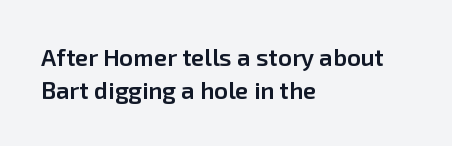
Does the lettering tilt? It doesn't — this is upright. Students, this is semibold: more ink than regular, less than bold. Is the block centered? No — it sits flush against the left margin. The block of text has a typical density, with ordinary space between rows.
